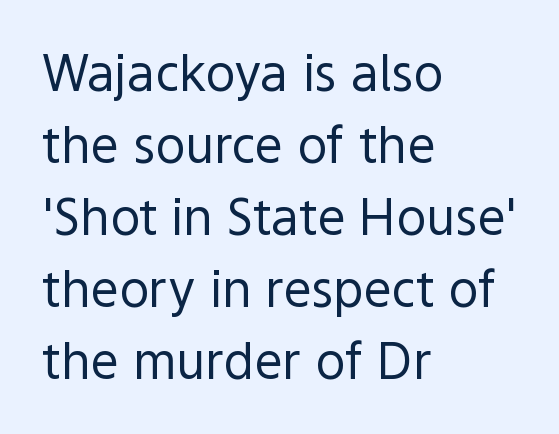
Here the designer chose a conventional face with non-uniform glyph widths. Type without underlining. Normally led — the rows are evenly, conventionally spaced. The letters carry no serifs — their stems end cleanly without finishing strokes. The font's upright variant was chosen for this text. Glyph-to-glyph distance matches everyday printed text.
